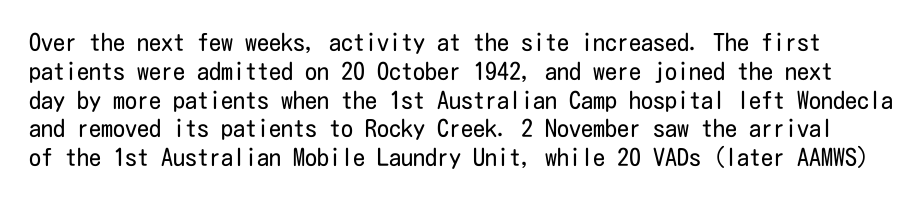
{"italic": "no", "bold": "no", "underline": "no", "line_spacing_ratio": 1.2, "letter_spacing": "normal", "letter_spacing_em": 0.0, "glyph_px": 24}
